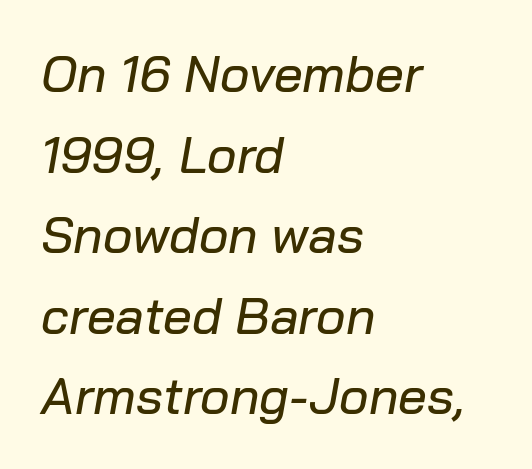
{"italic": "yes", "lean": "right", "slant_degrees": 10, "width": "normal", "stroke_contrast": "low", "x_height": "medium", "monospaced": "no", "underline": "no", "align": "left", "line_spacing": "normal", "line_spacing_ratio": 1.58, "letter_spacing": "normal", "letter_spacing_em": 0.0, "glyph_px": 51}
